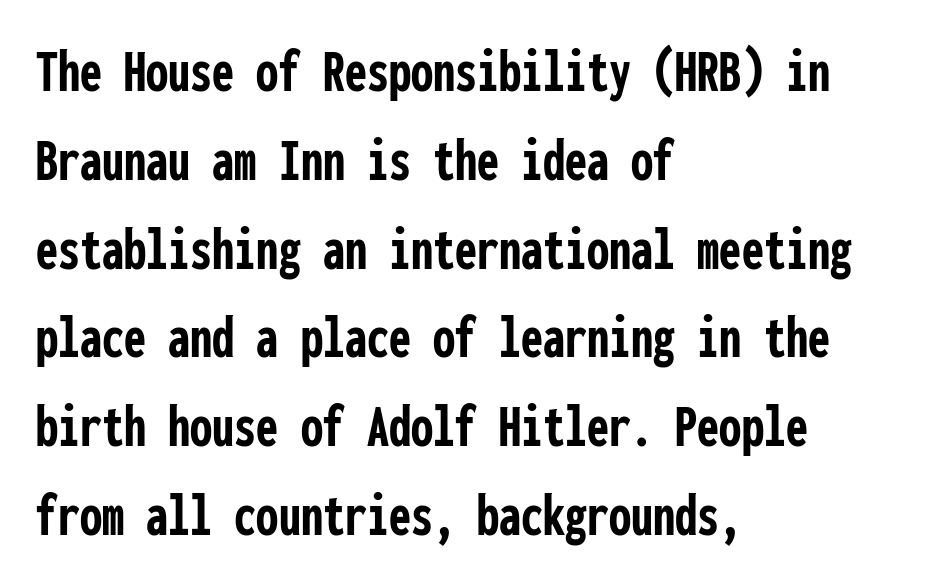
The image shows 63 px semibold, condensed sans-serif type, upright, monospaced; set left-aligned, normal line spacing (1.41x), normal letter spacing, not underlined; low stroke contrast and a medium x-height.
